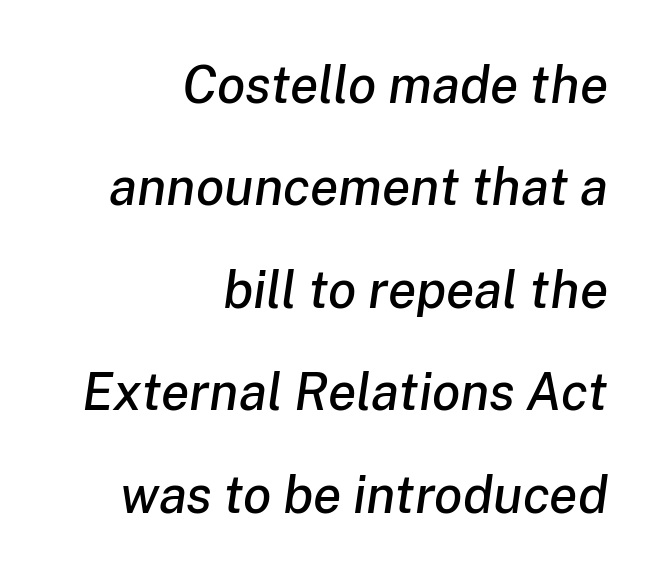
The image shows 52 px text type, italic (leaning right); set right-aligned, loose line spacing (1.97x), normal letter spacing, not underlined; low stroke contrast and a medium x-height.
